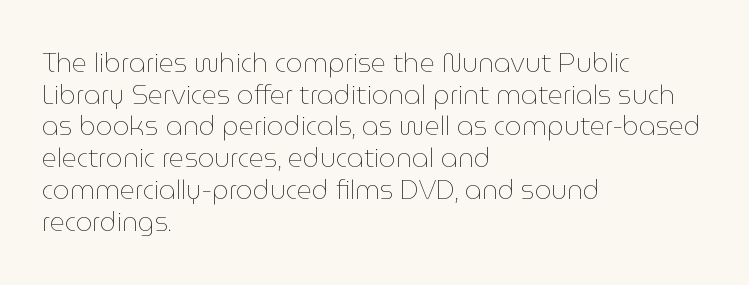
Q: Is the text bold? A: No.
Q: Is the text italic (slanted)? A: No, it is upright.
Q: Is the text underlined? A: No.
Q: How is the paragraph aligned? A: Left-aligned.
Q: Is the spacing between letters normal or unusually wide? A: Normal.
